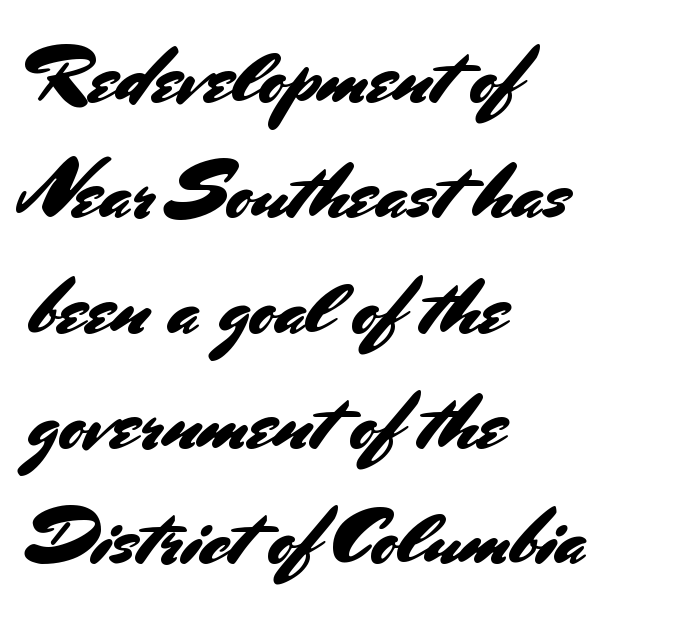
Q: Is the text italic (slanted)? A: Yes.
Q: Is the typeface a serif or a sans-serif typeface? A: Sans-serif.
Q: Is the text underlined? A: No.
Q: How is the paragraph aligned? A: Left-aligned.
Q: Is the spacing between letters normal or unusually wide? A: Normal.
Q: Is the spacing between lines tight, normal or loose? A: Normal.
Q: Width (condensed, normal, or wide)? A: Normal.
Q: Stroke contrast? A: Medium.
Q: x-height? A: Small.
Q: Monospaced? A: No.
